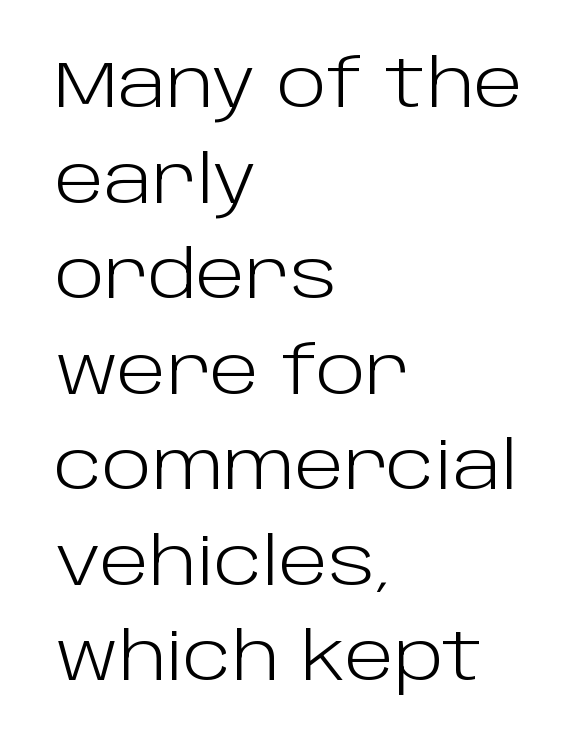
{"serif": "no", "italic": "no", "bold": "no", "weight": "light", "width": "normal", "stroke_contrast": "low", "x_height": "large", "monospaced": "no", "underline": "no", "align": "left", "line_spacing": "normal", "line_spacing_ratio": 1.47, "letter_spacing": "normal", "letter_spacing_em": 0.0, "glyph_px": 65}
